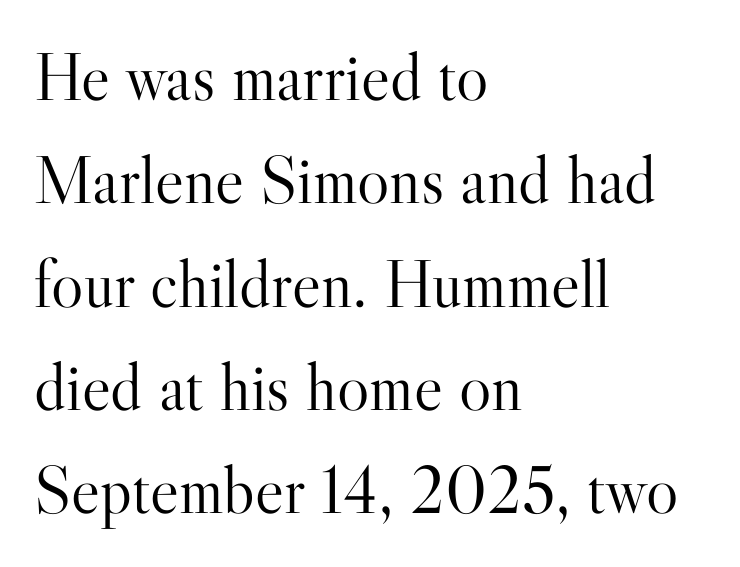
The image shows 68 px light serif type, upright; set left-aligned, normal line spacing (1.52x), normal letter spacing, not underlined; high stroke contrast and a small x-height.
